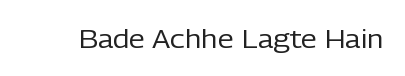
{"italic": "no", "bold": "no", "underline": "no", "letter_spacing": "normal", "letter_spacing_em": 0.0, "glyph_px": 26}
